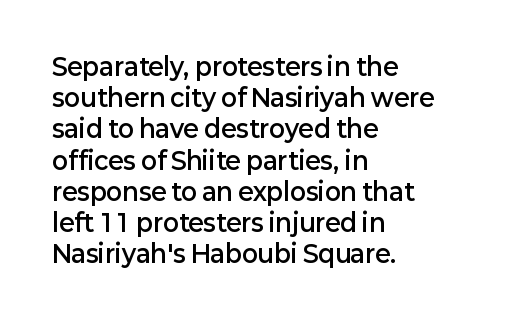
{"italic": "no", "bold": "semi", "underline": "no", "align": "left", "line_spacing": "normal", "line_spacing_ratio": 1.3, "letter_spacing": "normal", "letter_spacing_em": 0.0, "glyph_px": 24}
